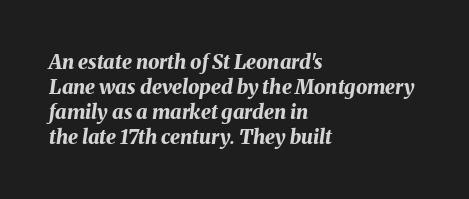
The image shows 20 px bold type, italic (leaning right); set left-aligned, normal line spacing (1.25x), normal letter spacing, not underlined.
